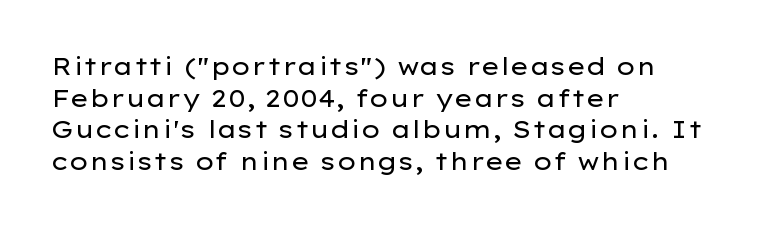
Leftover space on each line is placed entirely after the last word. The typesetting does not lean heavy: it is not bold. Honestly, the letter spacing is just normal — you wouldn't notice it. Underline: absent. If you drew a line through each stem, it would be perfectly vertical.
